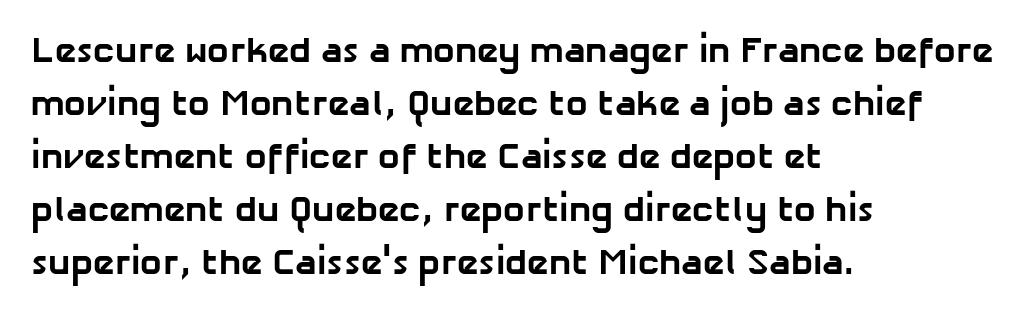
Left-aligned paragraph, ragged on the right. Pretty heavy lettering here — definitely bold. Each word holds together tightly as a unit, with standard inter-letter gaps. Do the characters align in a grid? No, the font is proportional.
